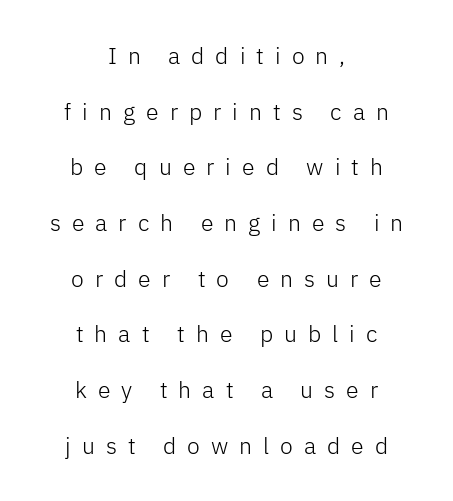
{"italic": "no", "bold": "no", "underline": "no", "align": "center", "line_spacing": "loose", "line_spacing_ratio": 2.42, "letter_spacing": "wide", "letter_spacing_em": 0.48, "glyph_px": 23}
